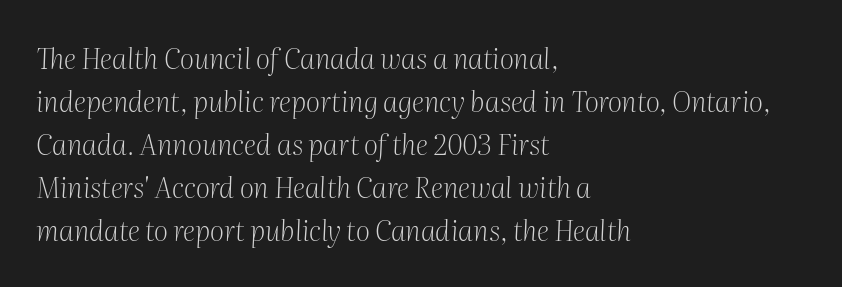
This sample keeps an unexceptional amount of space between lines. These lines keep a tight, regular rhythm from letter to letter. Typeset ragged right — the left edge is the straight one. Looks like regular typesetting: each glyph gets only the width it needs.
